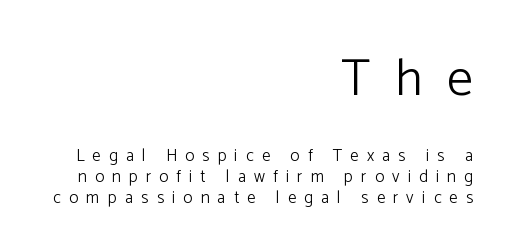
The image shows 52 px light sans-serif type, upright; set right-aligned, line spacing 1.22x, unusually wide letter spacing (+0.48 em), not underlined; the first (top) block is 3.06x larger; low stroke contrast and a medium x-height.
